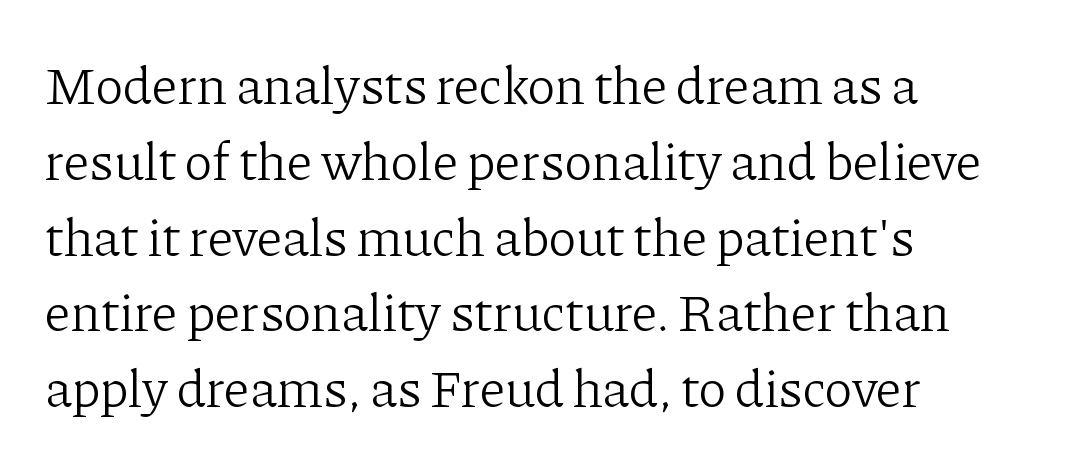
{"serif": "yes", "italic": "no", "bold": "no", "weight": "light", "width": "normal", "stroke_contrast": "low", "x_height": "medium", "monospaced": "no", "underline": "no", "align": "left", "line_spacing": "normal", "line_spacing_ratio": 1.43, "letter_spacing": "normal", "letter_spacing_em": 0.0, "glyph_px": 53}
